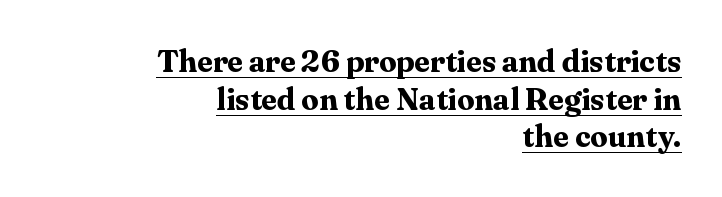
{"serif": "yes", "italic": "no", "bold": "yes", "weight": "bold", "width": "normal", "stroke_contrast": "medium", "x_height": "medium", "monospaced": "no", "underline": "yes", "align": "right", "line_spacing_ratio": 1.21, "letter_spacing": "normal", "letter_spacing_em": 0.0, "glyph_px": 31}
